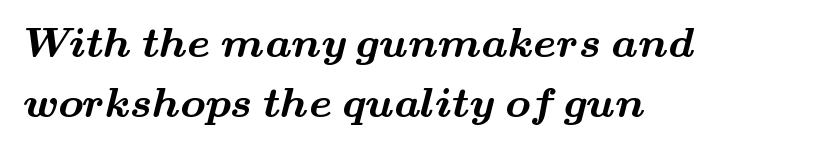
Look at the bottom of the vertical strokes: they flare into serifs here. Caption: multi-line text, flush left, ragged right. Rule under the text: the space is simply empty. Baseline-to-baseline distance is the conventional proportion of letter height. This rendering leaves character spacing at its baseline value.
